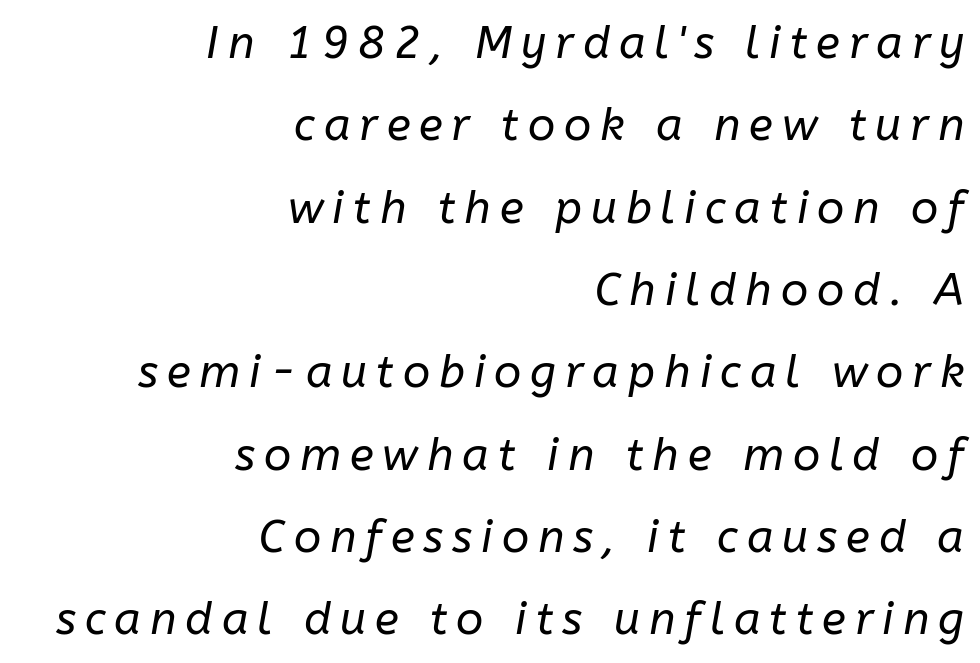
The image shows 45 px regular-weight type, italic (leaning right); set right-aligned, line spacing 1.83x, unusually wide letter spacing (+0.2 em), not underlined; low stroke contrast and a medium x-height.
